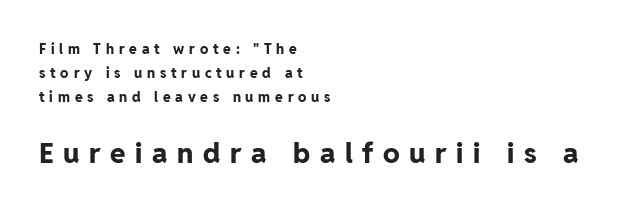
The image shows 28 px bold sans-serif type, upright; set left-aligned, line spacing 1.73x, unusually wide letter spacing (+0.34 em), not underlined; the second (bottom) block is 2.0x larger; low stroke contrast and a medium x-height.
